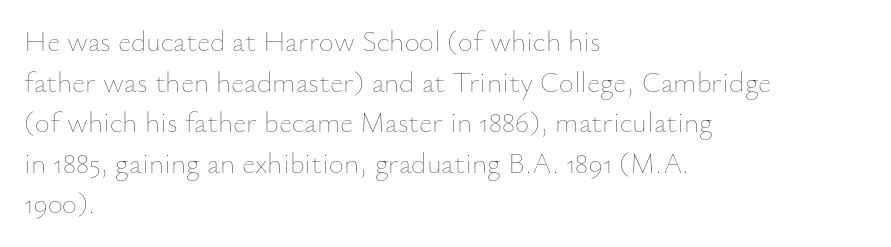
Compared with a centered layout, this one pins lines to the left instead. Line spacing here is normal. Stems here are at most as thick as an everyday book face. Posture: upright roman. A typesetter would call this proportional, since set widths differ per character.
